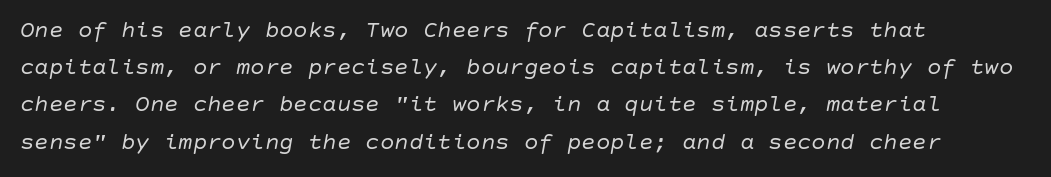
The image shows 24 px text type, italic (leaning right); set left-aligned, normal line spacing (1.55x), normal letter spacing, not underlined.
